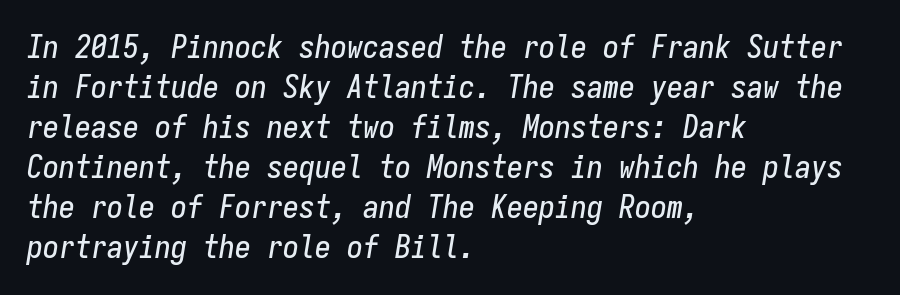
Q: Is the text italic (slanted)? A: Yes, it leans right by about 9 degrees.
Q: Is the text underlined? A: No.
Q: How is the paragraph aligned? A: Left-aligned.
Q: Is the spacing between letters normal or unusually wide? A: Normal.
Q: Is the spacing between lines tight, normal or loose? A: Normal.
Q: Width (condensed, normal, or wide)? A: Condensed.
Q: Stroke contrast? A: Low.
Q: x-height? A: Medium.
Q: Monospaced? A: Yes.
